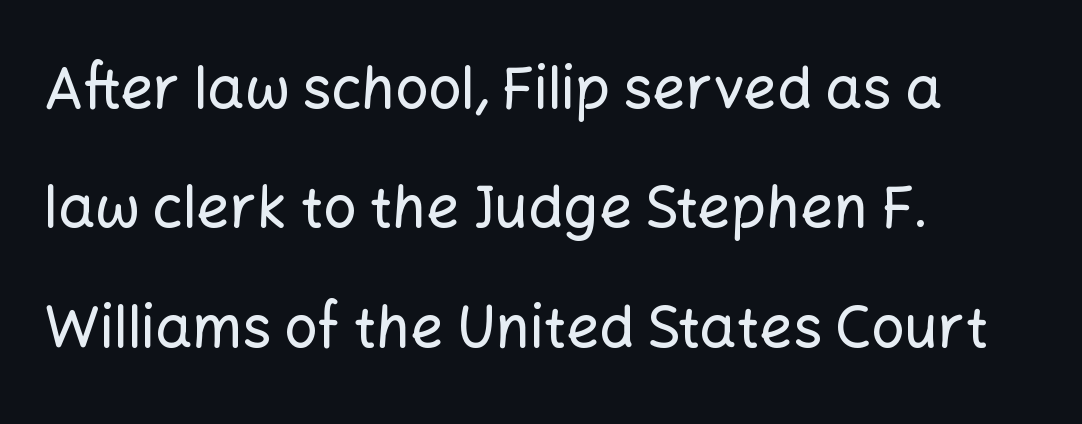
Q: Is the text italic (slanted)? A: No, it is upright.
Q: Is the typeface a serif or a sans-serif typeface? A: Sans-serif.
Q: Is the text underlined? A: No.
Q: How is the paragraph aligned? A: Left-aligned.
Q: Is the spacing between letters normal or unusually wide? A: Normal.
Q: Is the spacing between lines tight, normal or loose? A: Loose.
Q: Width (condensed, normal, or wide)? A: Normal.
Q: Stroke contrast? A: Low.
Q: x-height? A: Medium.
Q: Monospaced? A: No.
